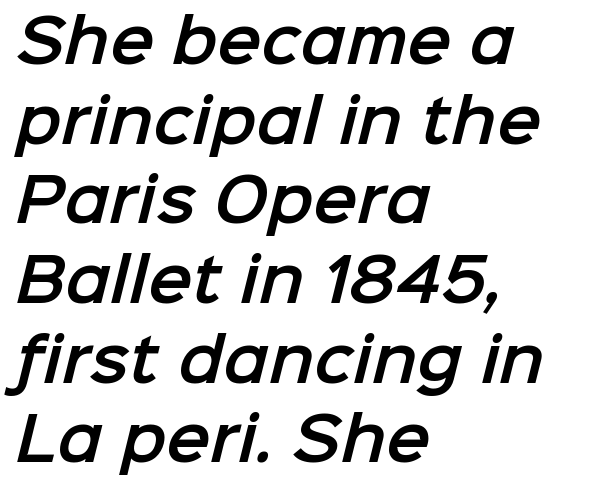
Varying glyph widths throughout — classic text-font behaviour. The designer left line spacing at the default. Caption: standard tracking, unaltered. The strip under each line holds only bare page. Which margin do the lines hug? The left one — the right edge is uneven.
